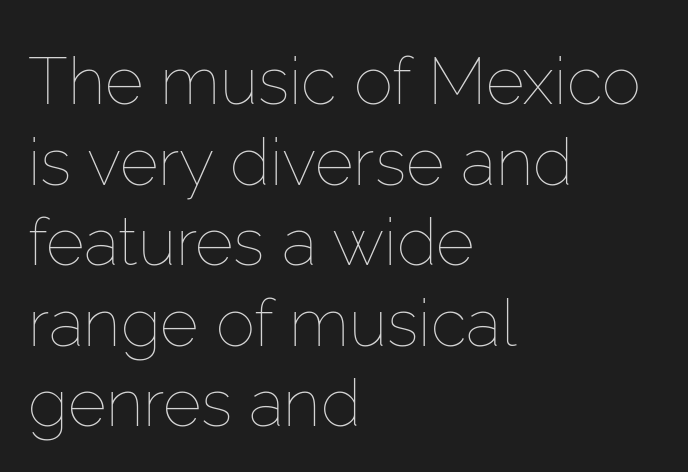
Q: Is the text bold? A: No.
Q: Is the text italic (slanted)? A: No, it is upright.
Q: Is the text underlined? A: No.
Q: How is the paragraph aligned? A: Left-aligned.
Q: Is the spacing between letters normal or unusually wide? A: Normal.
Q: Width (condensed, normal, or wide)? A: Normal.
Q: Stroke contrast? A: Low.
Q: x-height? A: Medium.
Q: Monospaced? A: No.
